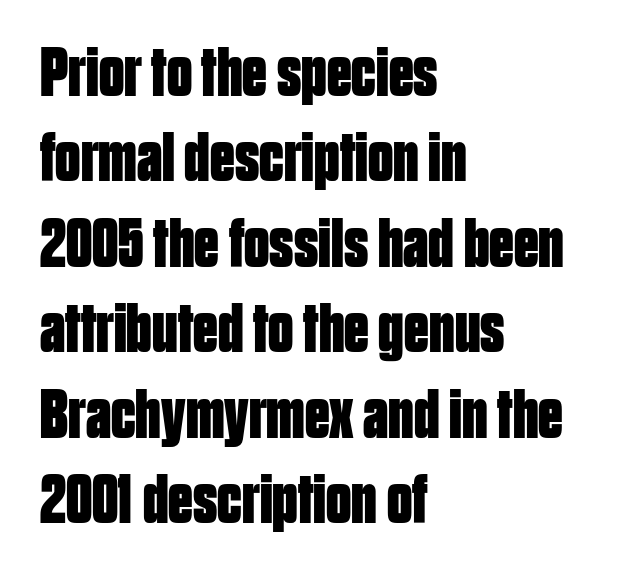
{"serif": "no", "italic": "no", "bold": "yes", "weight": "bold", "width": "condensed", "stroke_contrast": "low", "x_height": "large", "monospaced": "no", "underline": "no", "align": "left", "line_spacing_ratio": 1.22, "letter_spacing": "normal", "letter_spacing_em": 0.0, "glyph_px": 70}
